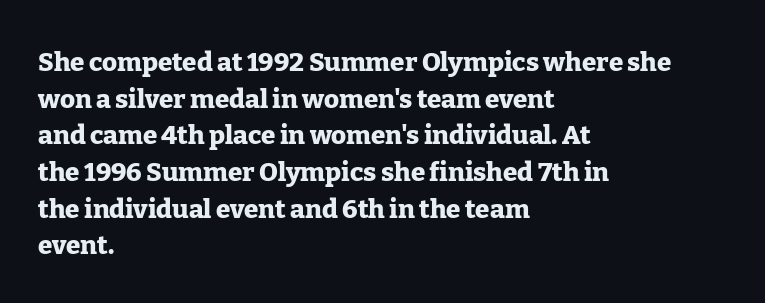
The image shows 26 px bold type, upright; set left-aligned, normal line spacing (1.41x), normal letter spacing, not underlined.
